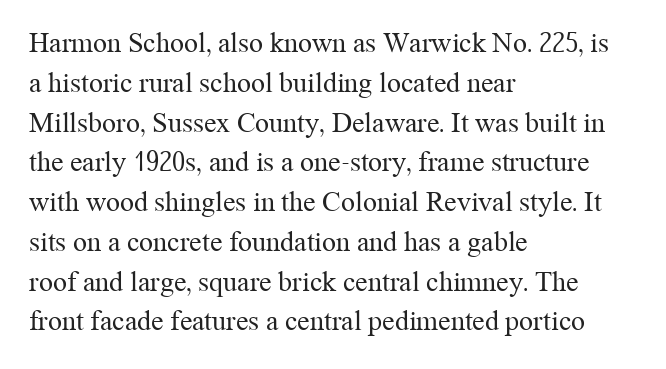
Normally led — the rows are evenly, conventionally spaced. If you drew a ruler down the left edge, every line would touch it. Stems here are at most as thick as an everyday book face. Ascenders rise straight up at ninety degrees. Glyph-to-glyph distance matches everyday printed text. Spacing verdict: proportional, widths tailored to each character.
